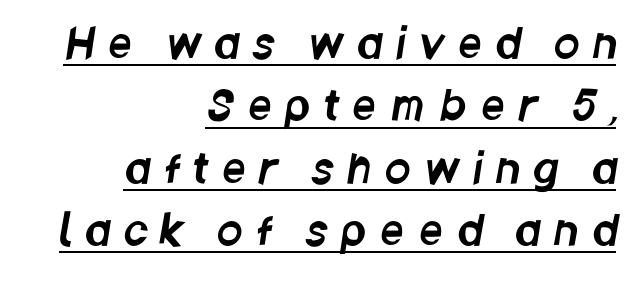
What's the leading like? Ordinary, nothing unusual. The passage shown is typeset with a sans-serif family. Looks like regular typesetting: each glyph gets only the width it needs. Students, observe the line beneath the letters — that is underlining. Words appear elongated and porous because spacing is wide. Line ends are locked; line starts wander.
